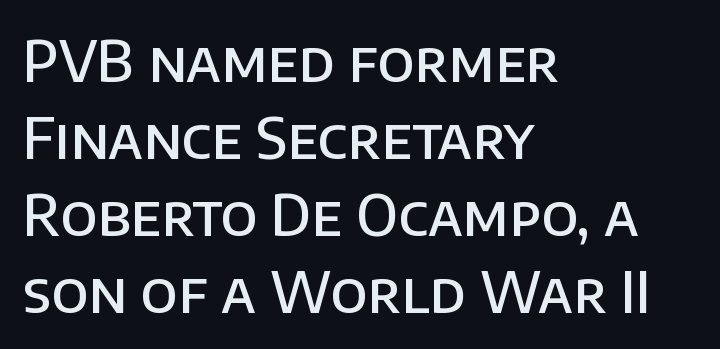
{"serif": "no", "italic": "no", "bold": "semi", "weight": "semibold", "width": "normal", "stroke_contrast": "low", "x_height": "large", "monospaced": "no", "underline": "no", "align": "left", "line_spacing": "normal", "line_spacing_ratio": 1.35, "letter_spacing": "normal", "letter_spacing_em": 0.0, "glyph_px": 57}
